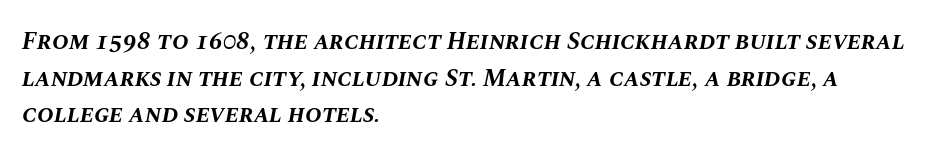
{"italic": "yes", "lean": "right", "slant_degrees": 10, "bold": "yes", "underline": "no", "align": "left", "line_spacing": "normal", "line_spacing_ratio": 1.47, "letter_spacing": "normal", "letter_spacing_em": 0.0, "glyph_px": 25}
